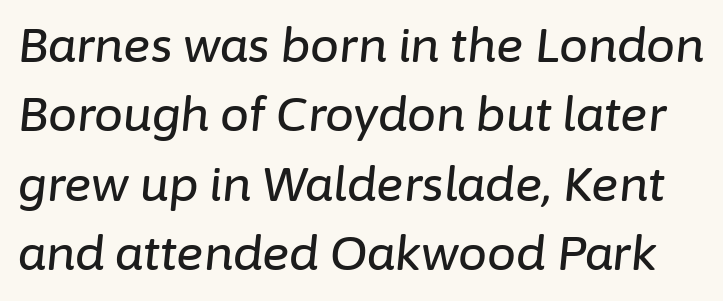
{"italic": "yes", "lean": "right", "slant_degrees": 6, "width": "normal", "stroke_contrast": "low", "x_height": "medium", "monospaced": "no", "underline": "no", "line_spacing": "normal", "line_spacing_ratio": 1.51, "letter_spacing": "normal", "letter_spacing_em": 0.0, "glyph_px": 46}
